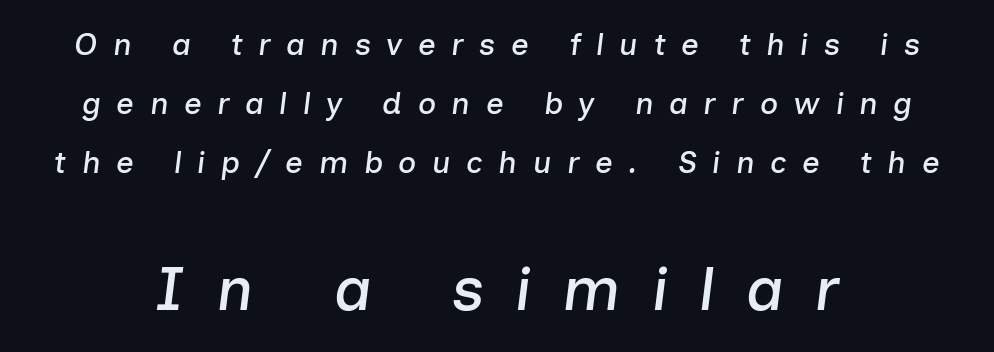
{"italic": "yes", "lean": "right", "slant_degrees": 7, "width": "normal", "stroke_contrast": "low", "x_height": "medium", "monospaced": "no", "underline": "no", "align": "center", "line_spacing": "loose", "line_spacing_ratio": 1.9, "letter_spacing": "wide", "letter_spacing_em": 0.5, "larger_block": "second", "size_ratio": 2.0, "glyph_px": 62}
